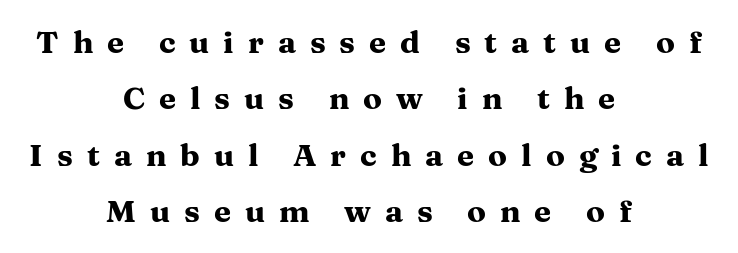
Inter-character spacing is expanded well beyond the font's built-in metrics. A full-strength bold gives these letters their thick strokes. Line starts and ends both wander, symmetrically. Think of a printed novel: that variable character pitch is what you see here. Stroke terminals: seriffed. The lettering stays uniformly vertical, giving the passage a roman look.
